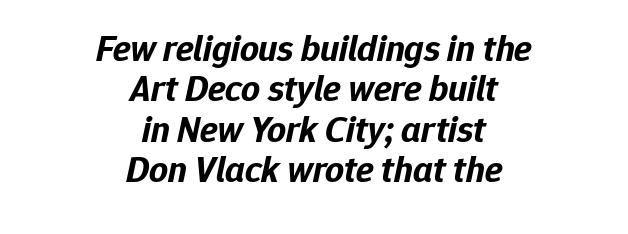
The image shows 37 px bold type, italic (leaning right); set centered, tight line spacing (1.09x), normal letter spacing, not underlined; low stroke contrast and a medium x-height.
